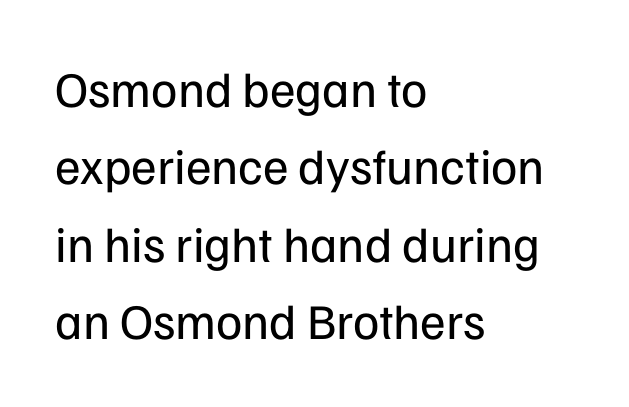
{"serif": "no", "italic": "no", "bold": "no", "weight": "regular", "width": "normal", "stroke_contrast": "low", "x_height": "medium", "monospaced": "no", "underline": "no", "align": "left", "line_spacing": "normal", "line_spacing_ratio": 1.55, "letter_spacing": "normal", "letter_spacing_em": 0.0, "glyph_px": 50}
